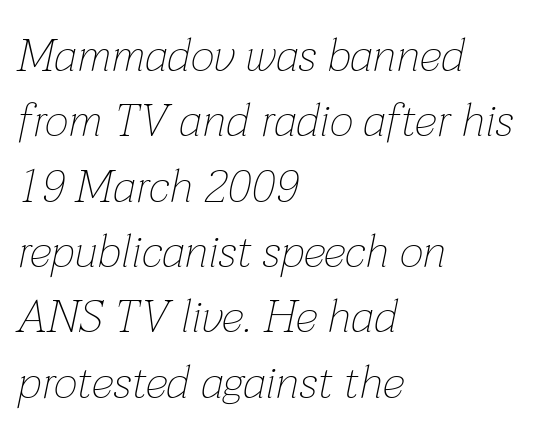
{"italic": "yes", "lean": "right", "slant_degrees": 12, "bold": "no", "weight": "thin", "width": "normal", "stroke_contrast": "low", "x_height": "medium", "monospaced": "no", "underline": "no", "align": "left", "line_spacing": "normal", "line_spacing_ratio": 1.42, "letter_spacing": "normal", "letter_spacing_em": 0.0, "glyph_px": 46}
